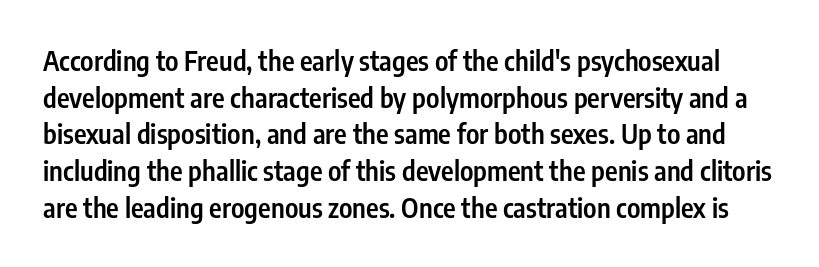
The image shows 27 px text type, upright; set normal line spacing (1.36x), normal letter spacing, not underlined.
